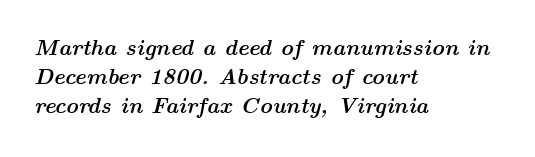
Slanted lettering throughout. Anything drawn beneath the words? Only blank space. A typesetter would call this zero additional tracking. One glance says typical: line gaps are just what's usual. The passage is arranged the way most books set body copy — flush left. The strokes are fattened all the way to bold.
